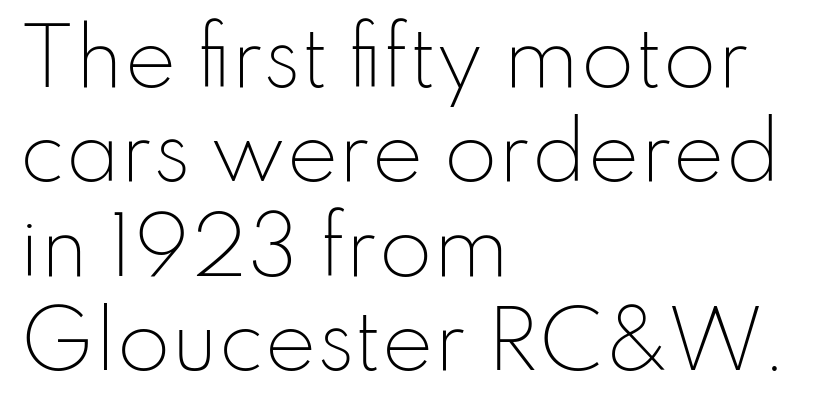
Q: Is the text bold? A: No.
Q: Is the text italic (slanted)? A: No, it is upright.
Q: Is the typeface a serif or a sans-serif typeface? A: Sans-serif.
Q: Is the text underlined? A: No.
Q: How is the paragraph aligned? A: Left-aligned.
Q: Is the spacing between letters normal or unusually wide? A: Normal.
Q: Width (condensed, normal, or wide)? A: Normal.
Q: Stroke contrast? A: Low.
Q: x-height? A: Small.
Q: Monospaced? A: No.
